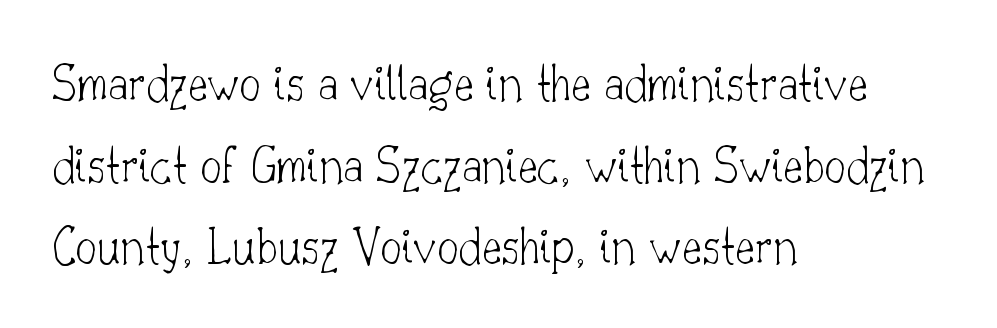
{"serif": "yes", "italic": "no", "bold": "no", "weight": "thin", "width": "normal", "stroke_contrast": "low", "x_height": "small", "monospaced": "no", "underline": "no", "align": "left", "line_spacing": "normal", "line_spacing_ratio": 1.54, "letter_spacing": "normal", "letter_spacing_em": 0.0, "glyph_px": 53}
